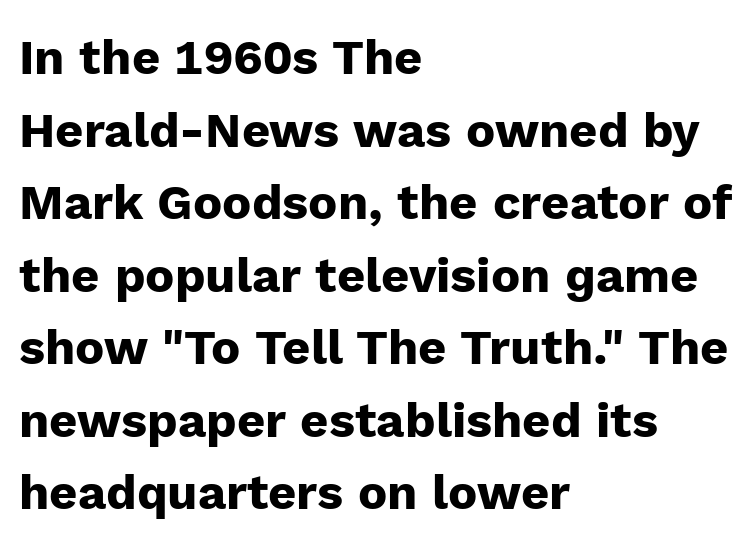
Q: Is the text bold? A: Yes.
Q: Is the text italic (slanted)? A: No, it is upright.
Q: Is the typeface a serif or a sans-serif typeface? A: Sans-serif.
Q: Is the text underlined? A: No.
Q: How is the paragraph aligned? A: Left-aligned.
Q: Is the spacing between letters normal or unusually wide? A: Normal.
Q: Is the spacing between lines tight, normal or loose? A: Normal.
Q: Width (condensed, normal, or wide)? A: Normal.
Q: Stroke contrast? A: Low.
Q: x-height? A: Medium.
Q: Monospaced? A: No.
